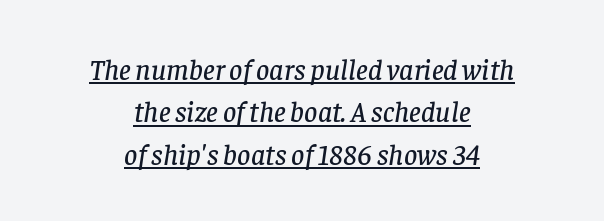
Q: Is the text italic (slanted)? A: Yes, it leans right by about 8 degrees.
Q: Is the typeface a serif or a sans-serif typeface? A: Serif.
Q: Is the text underlined? A: Yes.
Q: How is the paragraph aligned? A: Centered.
Q: Is the spacing between letters normal or unusually wide? A: Normal.
Q: Is the spacing between lines tight, normal or loose? A: Normal.
Q: Width (condensed, normal, or wide)? A: Normal.
Q: Stroke contrast? A: Low.
Q: x-height? A: Large.
Q: Monospaced? A: No.
